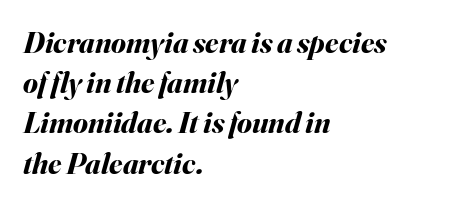
{"italic": "yes", "lean": "right", "slant_degrees": 16, "bold": "yes", "weight": "bold", "width": "normal", "stroke_contrast": "medium", "x_height": "small", "monospaced": "no", "underline": "no", "align": "left", "line_spacing": "normal", "line_spacing_ratio": 1.34, "letter_spacing": "normal", "letter_spacing_em": 0.0, "glyph_px": 30}
